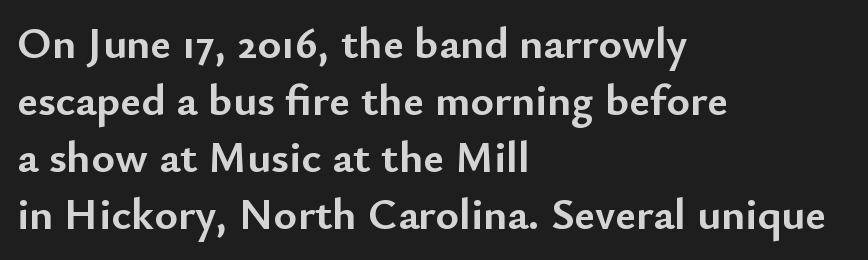
Quick note: interline space is typical. These lines keep a tight, regular rhythm from letter to letter. Left-aligned paragraph, ragged on the right. The passage shown is emphatically bold. Do the letters lean? They stand straight. Typographically, this falls in the sans-serif category.
